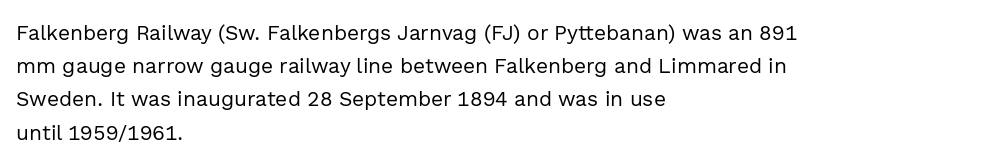
The face looks like a standard text weight, possibly lighter. Short and long lines alike share a common starting point at left. Vertically, the passage feels balanced, rows spaced as you'd expect. A bare baseline throughout the passage. Here the glyphs are tracked normally, forming tight word shapes.
